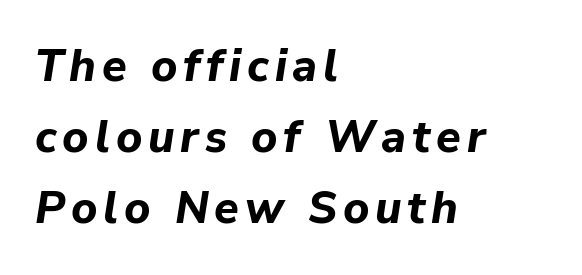
Lines of text with bare space underneath. It's the slanting kind of type. Is there much room between lines? A standard amount, neither cramped nor airy. Compared with a centered layout, this one pins lines to the left instead. The rendering uses natural spacing where letterforms have individual widths.
